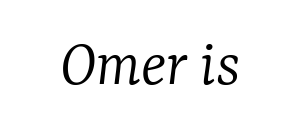
Q: Is the text bold? A: No.
Q: Is the text italic (slanted)? A: Yes, it leans right by about 7 degrees.
Q: Is the typeface a serif or a sans-serif typeface? A: Serif.
Q: Is the text underlined? A: No.
Q: Is the spacing between letters normal or unusually wide? A: Normal.
Q: Width (condensed, normal, or wide)? A: Normal.
Q: Stroke contrast? A: Low.
Q: x-height? A: Medium.
Q: Monospaced? A: No.
